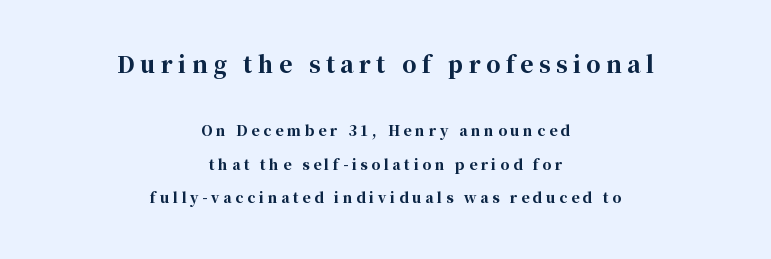
This is the regular roman posture of the typeface. Interline gaps are noticeably wide in this sample. Notice how thick the strokes are: this is what a full bold looks like. If you squint, the top block still reads clearly — it's the larger of the two.
